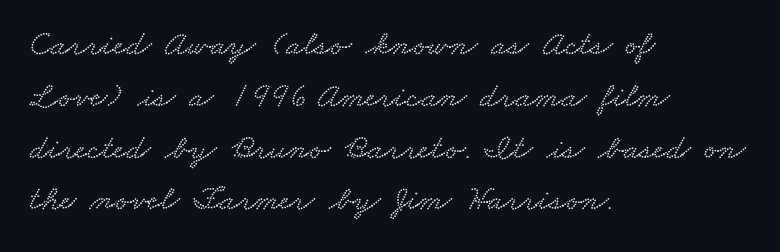
The area under the type is left untouched. Caption: multi-line text, flush left, ragged right. In terms of leading, this rendering sits right in the middle. Each letter keeps its own natural width here, so spacing adapts to shape. The face used here is rendered with its standard letterfit.
